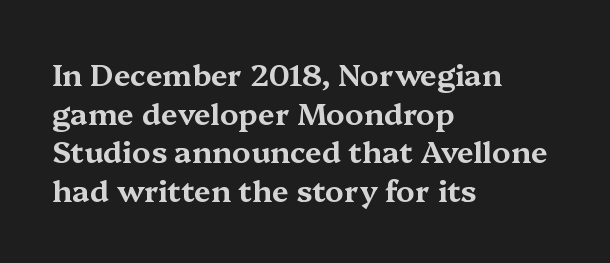
Line beginnings align vertically; line endings do not. Lines of text with bare space underneath. The letterforms sit shoulder to shoulder at normal distance. If you drew a line through each stem, it would be perfectly vertical. Regular leading. Is this a fixed-width face? No — the glyphs have proportional, varying widths.
